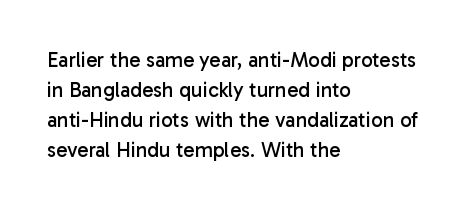
{"italic": "no", "bold": "no", "underline": "no", "align": "left", "line_spacing": "normal", "line_spacing_ratio": 1.43, "letter_spacing": "normal", "letter_spacing_em": 0.0, "glyph_px": 21}
